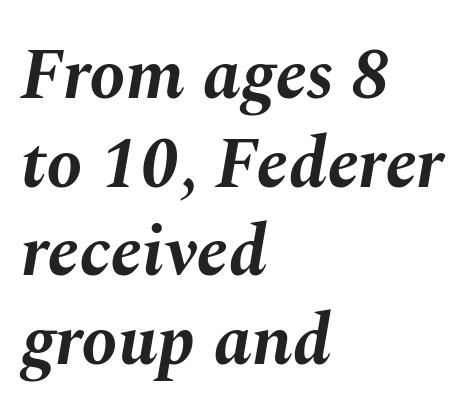
The image shows 72 px bold type, italic (leaning right); set left-aligned, line spacing 1.23x, normal letter spacing, not underlined; medium stroke contrast and a medium x-height.
